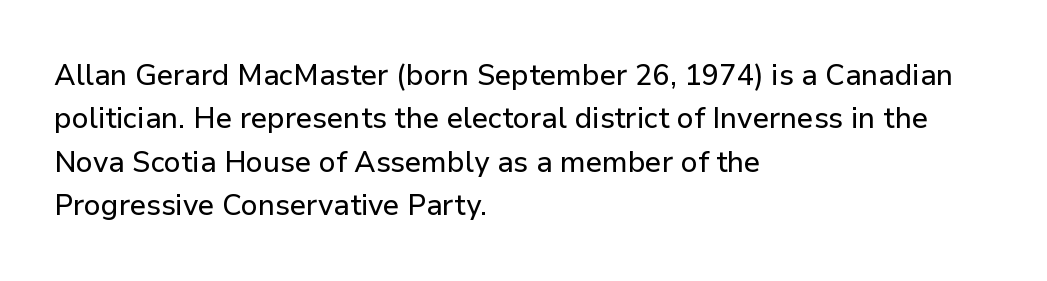
The image shows 30 px sans-serif type, upright; set left-aligned, normal line spacing (1.45x), normal letter spacing, not underlined; low stroke contrast and a medium x-height.
